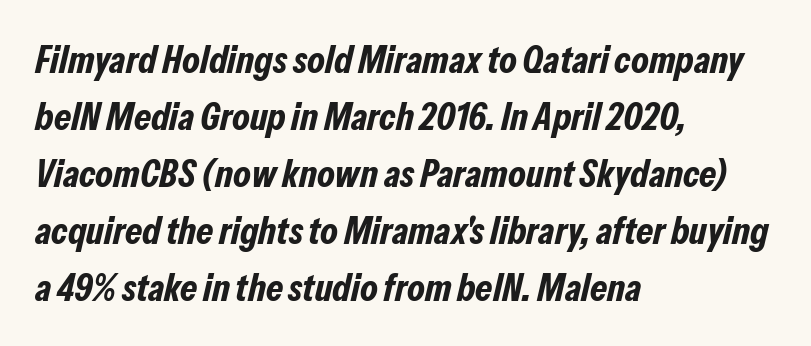
Q: Is the text bold? A: Yes.
Q: Is the text italic (slanted)? A: Yes, it leans right by about 13 degrees.
Q: Is the text underlined? A: No.
Q: How is the paragraph aligned? A: Left-aligned.
Q: Is the spacing between letters normal or unusually wide? A: Normal.
Q: Is the spacing between lines tight, normal or loose? A: Normal.
Q: Width (condensed, normal, or wide)? A: Condensed.
Q: Stroke contrast? A: Low.
Q: x-height? A: Medium.
Q: Monospaced? A: No.
